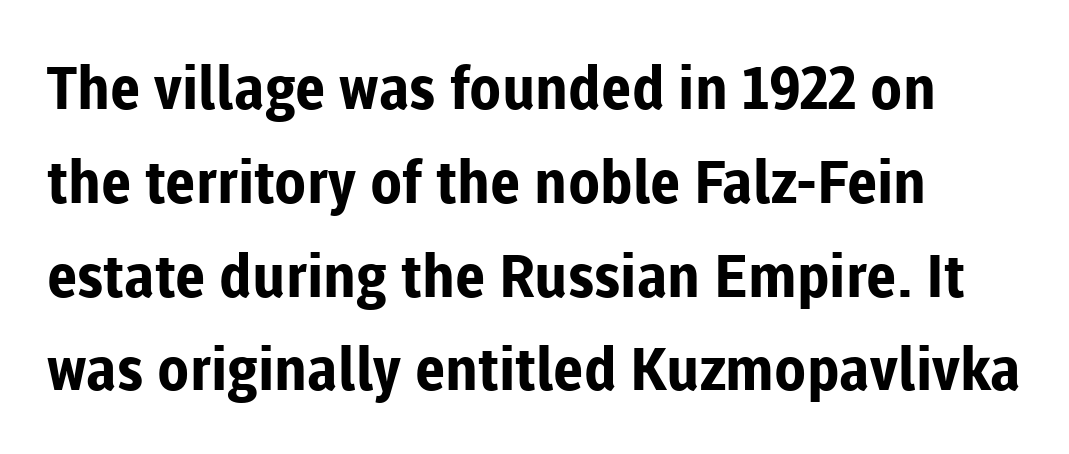
Q: Is the text bold? A: Yes.
Q: Is the text italic (slanted)? A: No, it is upright.
Q: Is the typeface a serif or a sans-serif typeface? A: Sans-serif.
Q: Is the text underlined? A: No.
Q: Is the spacing between letters normal or unusually wide? A: Normal.
Q: Is the spacing between lines tight, normal or loose? A: Normal.
Q: Width (condensed, normal, or wide)? A: Normal.
Q: Stroke contrast? A: Low.
Q: x-height? A: Medium.
Q: Monospaced? A: No.
